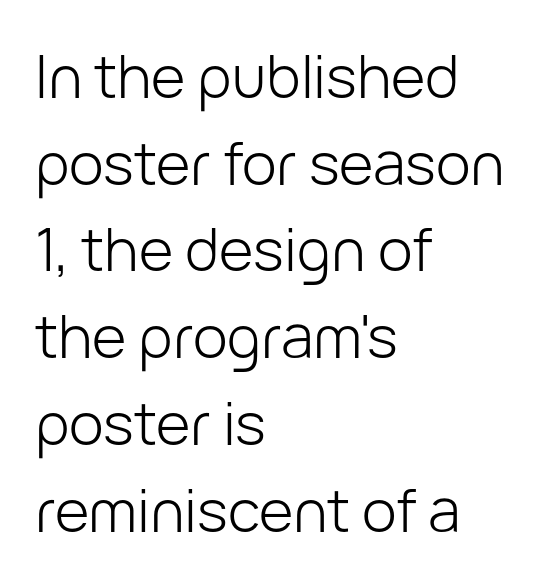
Q: Is the text bold? A: No.
Q: Is the text italic (slanted)? A: No, it is upright.
Q: Is the typeface a serif or a sans-serif typeface? A: Sans-serif.
Q: Is the text underlined? A: No.
Q: How is the paragraph aligned? A: Left-aligned.
Q: Is the spacing between letters normal or unusually wide? A: Normal.
Q: Is the spacing between lines tight, normal or loose? A: Normal.
Q: Width (condensed, normal, or wide)? A: Normal.
Q: Stroke contrast? A: Low.
Q: x-height? A: Medium.
Q: Monospaced? A: No.
